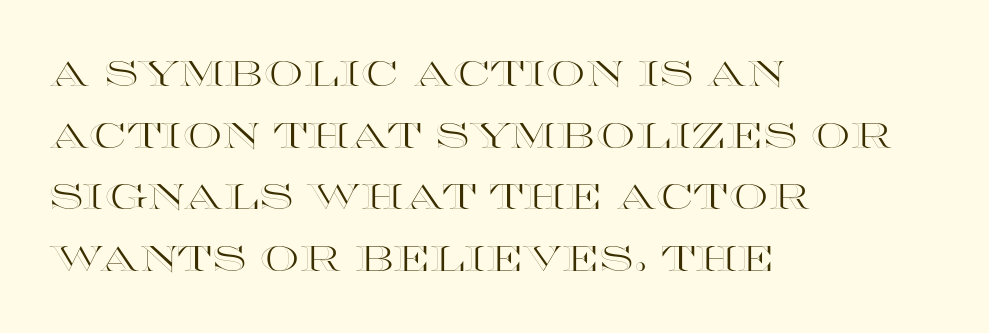
The image shows 35 px wide type, upright; set left-aligned, line spacing 1.76x, normal letter spacing, not underlined; a large x-height.
